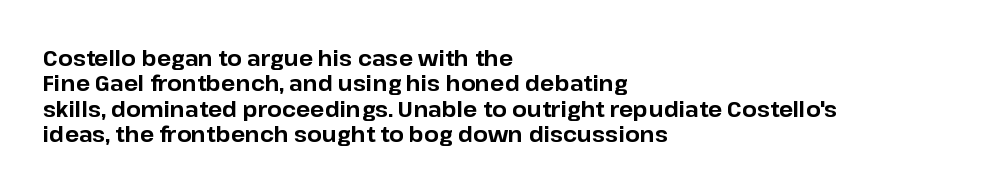
The gaps between neighbouring characters are ordinary and unremarkable. Heavy, bold letterforms. Posture: straight, roman, zero tilt. Caption: multi-line text, flush left, ragged right. Clear beneath every line of the passage.
